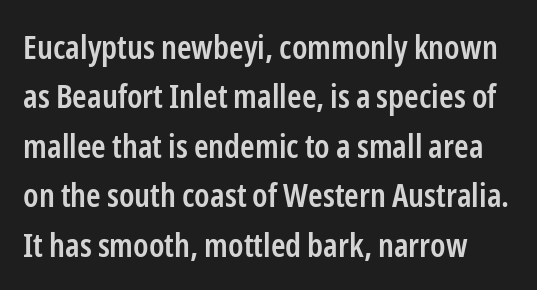
{"serif": "no", "italic": "no", "bold": "semi", "weight": "semibold", "width": "condensed", "stroke_contrast": "low", "x_height": "medium", "monospaced": "no", "underline": "no", "line_spacing": "normal", "line_spacing_ratio": 1.5, "letter_spacing": "normal", "letter_spacing_em": 0.0, "glyph_px": 33}
